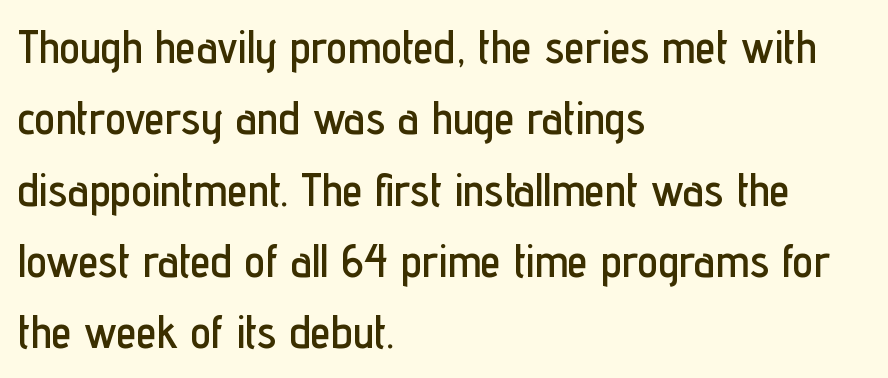
{"serif": "no", "italic": "no", "width": "condensed", "stroke_contrast": "low", "x_height": "medium", "monospaced": "no", "underline": "no", "align": "left", "line_spacing": "normal", "line_spacing_ratio": 1.55, "letter_spacing": "normal", "letter_spacing_em": 0.0, "glyph_px": 46}
